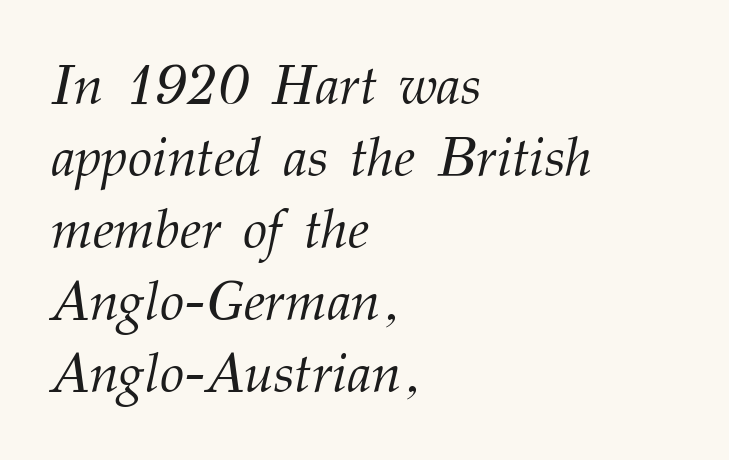
{"serif": "yes", "italic": "yes", "lean": "right", "slant_degrees": 12, "bold": "no", "weight": "light", "width": "normal", "stroke_contrast": "medium", "x_height": "medium", "monospaced": "no", "underline": "no", "align": "left", "line_spacing": "normal", "line_spacing_ratio": 1.31, "letter_spacing": "normal", "letter_spacing_em": 0.0, "glyph_px": 55}
